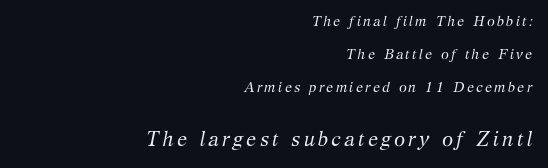
Q: Is the text bold? A: No.
Q: Is the text italic (slanted)? A: Yes, it leans right by about 12 degrees.
Q: Is the text underlined? A: No.
Q: How is the paragraph aligned? A: Right-aligned.
Q: Is the spacing between lines tight, normal or loose? A: Loose.
Q: Which block of text is set in a larger size, the first (top) or the second (bottom)? A: The second (bottom) one.
